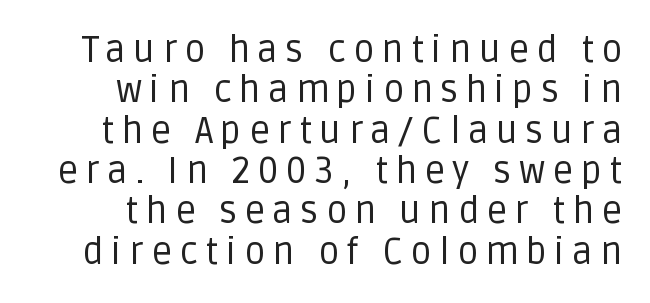
Stem width sits at or under what a default text font uses. This sample uses an upright cut, with every glyph sitting square on the baseline. Type without underlining. Note: no serifs on the glyphs. This sample trades vertical openness for compactness between lines.
